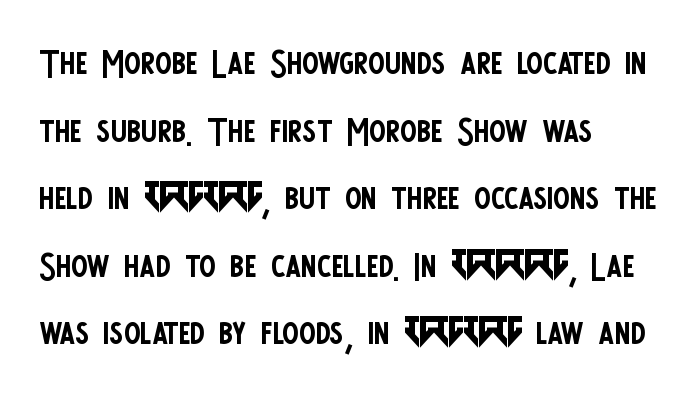
{"serif": "no", "italic": "no", "bold": "no", "weight": "regular", "width": "condensed", "stroke_contrast": "low", "x_height": "large", "monospaced": "no", "underline": "no", "align": "left", "line_spacing": "normal", "line_spacing_ratio": 1.38, "letter_spacing": "normal", "letter_spacing_em": 0.0, "glyph_px": 49}
